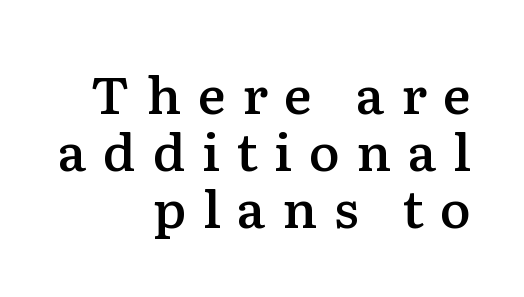
Q: Is the text bold? A: Semi-bold.
Q: Is the text italic (slanted)? A: No, it is upright.
Q: Is the typeface a serif or a sans-serif typeface? A: Serif.
Q: Is the text underlined? A: No.
Q: How is the paragraph aligned? A: Right-aligned.
Q: Is the spacing between letters normal or unusually wide? A: Unusually wide.
Q: Is the spacing between lines tight, normal or loose? A: Tight.
Q: Width (condensed, normal, or wide)? A: Normal.
Q: Stroke contrast? A: Medium.
Q: x-height? A: Medium.
Q: Monospaced? A: No.
